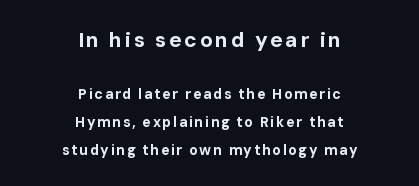
Q: Is the text bold? A: Yes.
Q: Is the text italic (slanted)? A: No, it is upright.
Q: Is the text underlined? A: No.
Q: How is the paragraph aligned? A: Centered.
Q: Is the spacing between lines tight, normal or loose? A: Loose.
Q: Which block of text is set in a larger size, the first (top) or the second (bottom)? A: The first (top) one.
